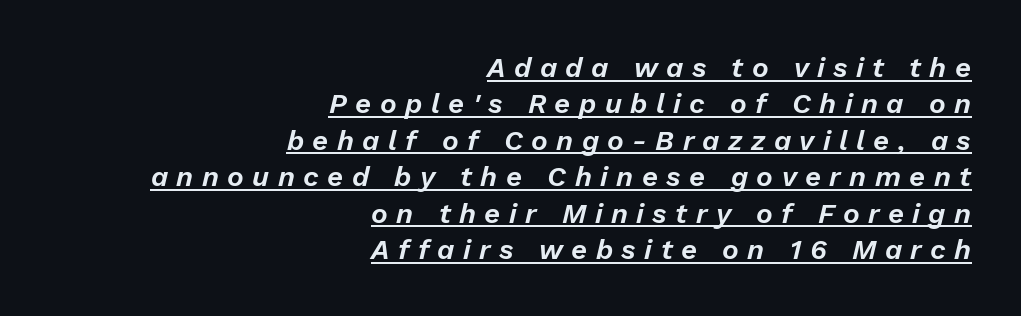
Every row of glyphs terminates at an identical x-position on the right. The space between consecutive lines is moderate. Varying glyph widths throughout — classic text-font behaviour. If you drew a line through each stem, it would be angled. In terms of letterspacing, this is a distinctly airy, spread setting. Descenders here cross a horizontal rule under the line.
